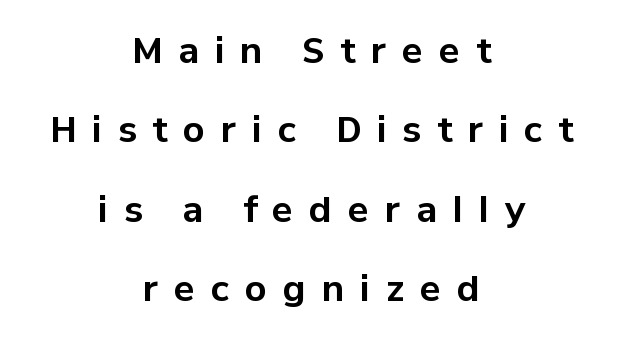
The image shows 35 px bold sans-serif type, upright; set centered, loose line spacing (2.27x), unusually wide letter spacing (+0.45 em), not underlined; low stroke contrast and a medium x-height.
